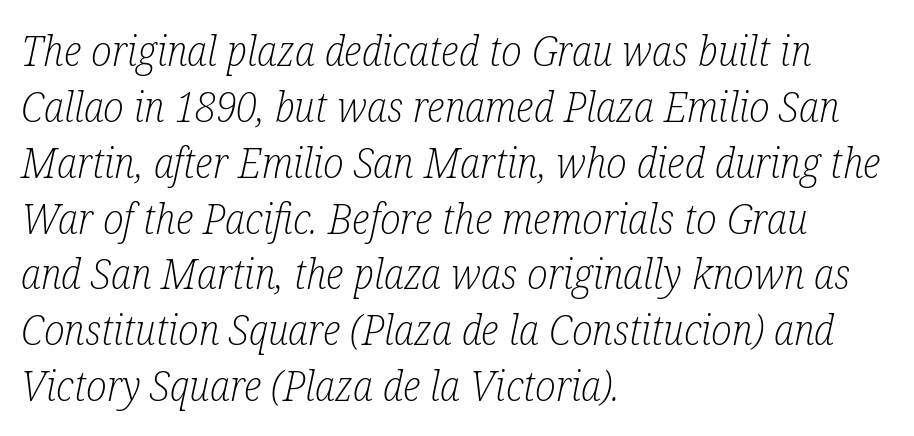
Tall strokes in this sample are angled rather than plumb. Compared with typical body copy, the letter spacing here is the same. Honestly, there is no underline to notice here at all. A typesetter would call this proportional, since set widths differ per character.
